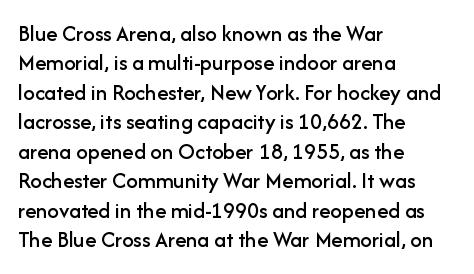
{"italic": "no", "underline": "no", "align": "left", "line_spacing": "normal", "line_spacing_ratio": 1.28, "letter_spacing": "normal", "letter_spacing_em": 0.0, "glyph_px": 23}
